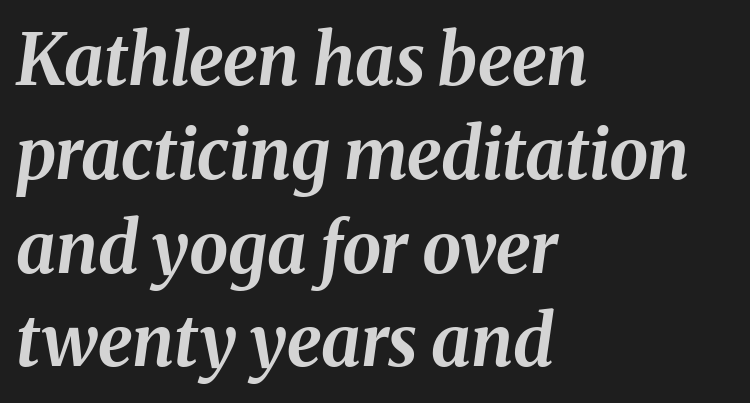
{"italic": "yes", "lean": "right", "slant_degrees": 8, "bold": "yes", "weight": "bold", "width": "normal", "stroke_contrast": "medium", "x_height": "medium", "monospaced": "no", "underline": "no", "align": "left", "line_spacing": "normal", "line_spacing_ratio": 1.34, "letter_spacing": "normal", "letter_spacing_em": 0.0, "glyph_px": 70}
